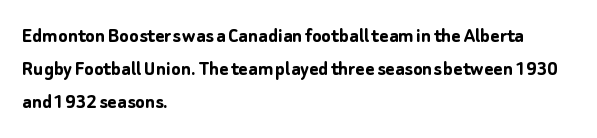
{"italic": "no", "bold": "yes", "underline": "no", "align": "left", "line_spacing": "normal", "line_spacing_ratio": 1.51, "letter_spacing": "normal", "letter_spacing_em": 0.0, "glyph_px": 22}
